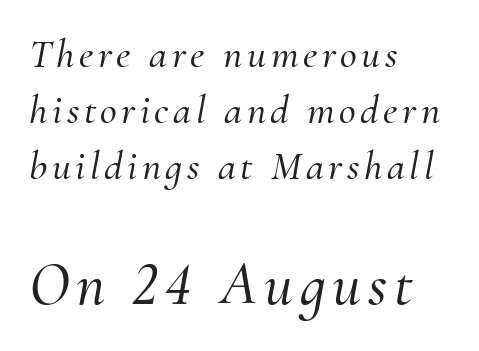
Descenders hang freely into open space. The font family rendered here belongs to the serif group. Of the two passages, the one underneath uses the larger point size. The passage shown leans; its letterforms are oblique.
